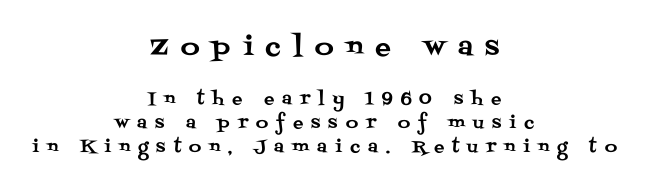
The image shows 26 px text type, upright; set centered, normal line spacing (1.42x), unusually wide letter spacing (+0.48 em), not underlined; the first (top) block is 1.53x larger.
